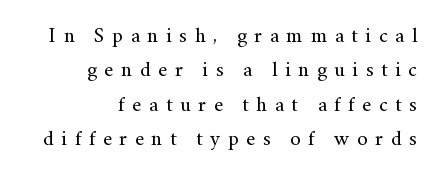
Q: Is the text bold? A: No.
Q: Is the text italic (slanted)? A: No, it is upright.
Q: Is the text underlined? A: No.
Q: How is the paragraph aligned? A: Right-aligned.
Q: Is the spacing between letters normal or unusually wide? A: Unusually wide.
Q: Is the spacing between lines tight, normal or loose? A: Normal.
